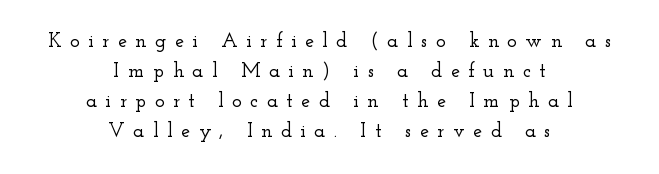
The image shows 20 px text type, upright; set centered, normal line spacing (1.5x), unusually wide letter spacing (+0.43 em), not underlined.
